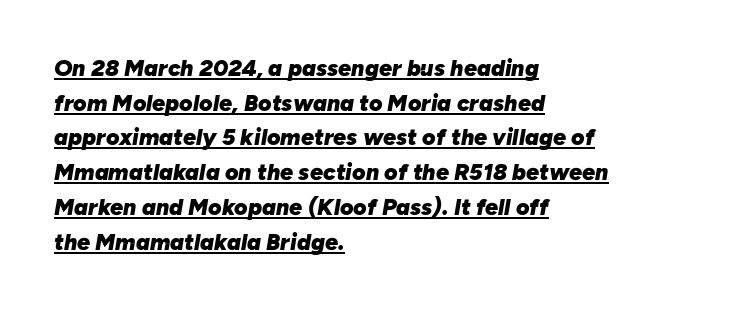
The image shows 23 px bold type, italic (leaning right); set left-aligned, normal line spacing (1.51x), normal letter spacing, underlined.
